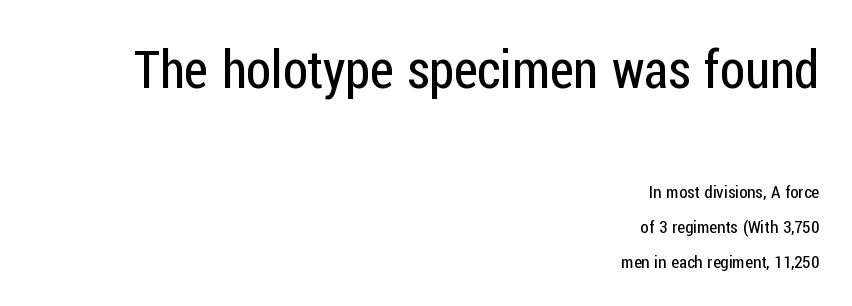
You can tell from the bare stems that sans-serif type was used. The letters stand straight up with perfectly vertical stems. Here the first block reads like a headline and the second like body copy. In terms of leading, this rendering errs on the spacious side.
